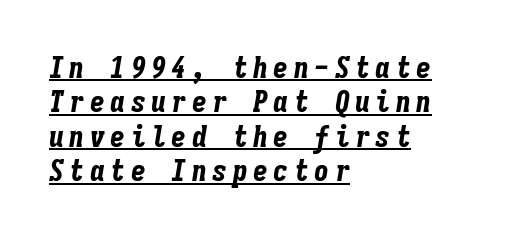
{"italic": "yes", "lean": "right", "slant_degrees": 9, "bold": "yes", "weight": "bold", "width": "condensed", "stroke_contrast": "low", "x_height": "medium", "monospaced": "yes", "underline": "yes", "align": "left", "line_spacing": "tight", "line_spacing_ratio": 1.15, "glyph_px": 30}
